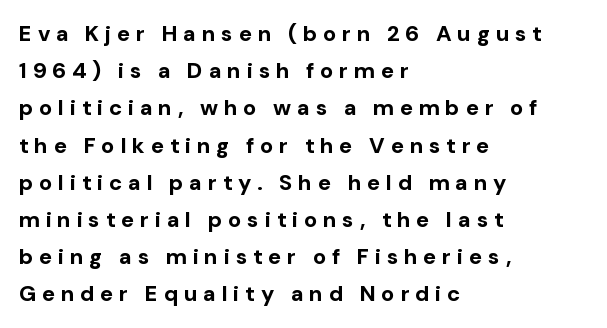
In CSS terms this would be text-align: left. Honestly, the letter spacing is so wide it's the main thing you notice. A full-strength bold gives these letters their thick strokes. Unmarked baselines from the first word to the last. The typography opts for an upright posture over an oblique one. The rows are spaced the way most documents space them.
